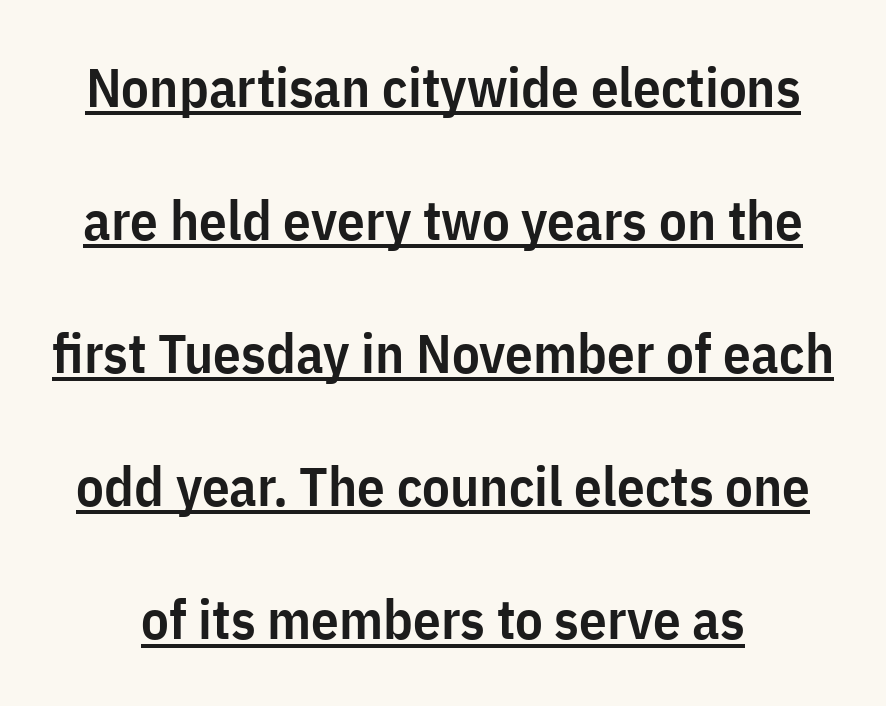
Q: Is the text bold? A: Semi-bold.
Q: Is the text italic (slanted)? A: No, it is upright.
Q: Is the typeface a serif or a sans-serif typeface? A: Sans-serif.
Q: Is the text underlined? A: Yes.
Q: Is the spacing between letters normal or unusually wide? A: Normal.
Q: Is the spacing between lines tight, normal or loose? A: Loose.
Q: Width (condensed, normal, or wide)? A: Condensed.
Q: Stroke contrast? A: Low.
Q: x-height? A: Medium.
Q: Monospaced? A: No.
